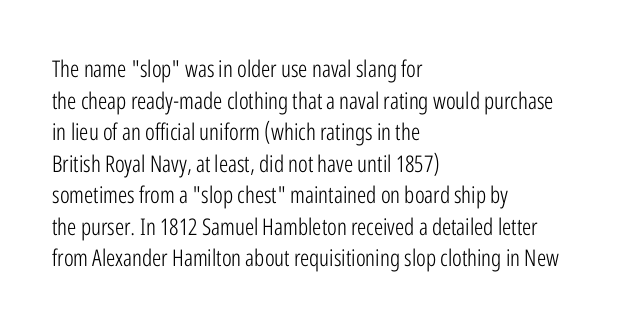
{"italic": "no", "bold": "no", "underline": "no", "align": "left", "line_spacing": "normal", "line_spacing_ratio": 1.37, "letter_spacing": "normal", "letter_spacing_em": 0.0, "glyph_px": 23}
